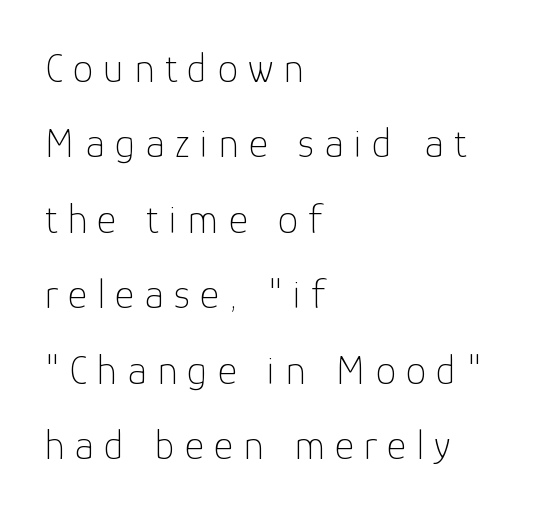
Think of a printed novel: that variable character pitch is what you see here. This sample is left-justified, so line endings fall wherever the words run out. Upright lettering throughout. The strokes are not fattened; the text isn't bold. Is the letter spacing exaggerated? Yes — the characters are pushed far apart. Check the space under the baseline: it is left empty.
